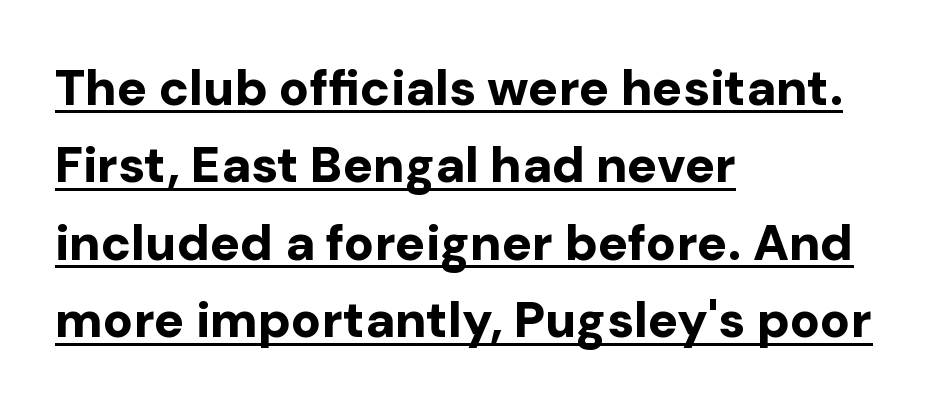
The image shows 50 px bold sans-serif type, upright; set left-aligned, normal line spacing (1.55x), normal letter spacing, underlined; low stroke contrast and a medium x-height.
